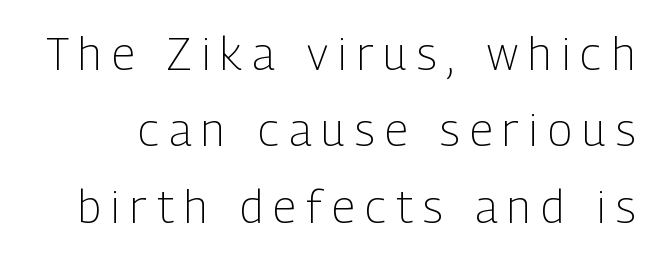
The image shows 45 px light, condensed sans-serif type, upright; set normal line spacing (1.7x), unusually wide letter spacing (+0.23 em), not underlined; low stroke contrast and a medium x-height.
